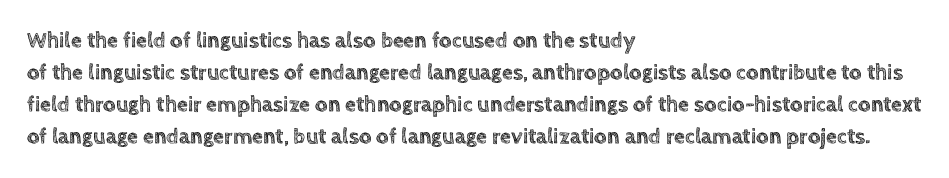
Q: Is the text italic (slanted)? A: No, it is upright.
Q: Is the text underlined? A: No.
Q: How is the paragraph aligned? A: Left-aligned.
Q: Is the spacing between letters normal or unusually wide? A: Normal.
Q: Is the spacing between lines tight, normal or loose? A: Normal.
